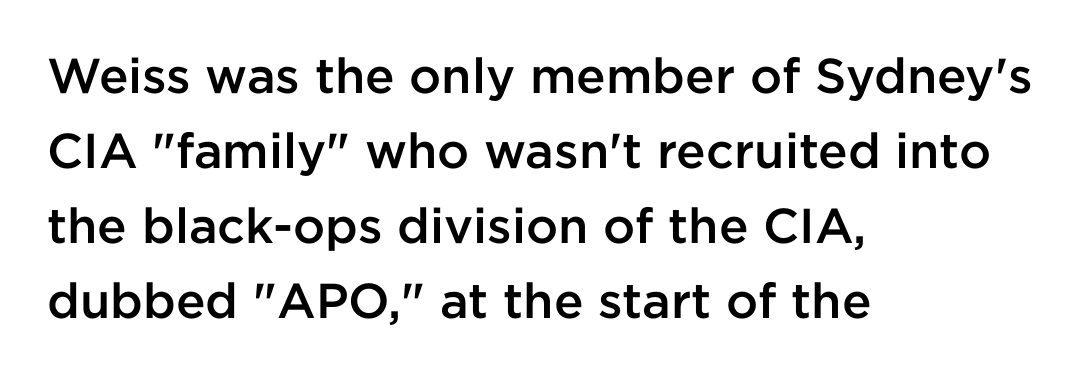
Q: Is the text bold? A: Semi-bold.
Q: Is the text italic (slanted)? A: No, it is upright.
Q: Is the typeface a serif or a sans-serif typeface? A: Sans-serif.
Q: Is the text underlined? A: No.
Q: How is the paragraph aligned? A: Left-aligned.
Q: Is the spacing between letters normal or unusually wide? A: Normal.
Q: Is the spacing between lines tight, normal or loose? A: Normal.
Q: Width (condensed, normal, or wide)? A: Normal.
Q: Stroke contrast? A: Low.
Q: x-height? A: Medium.
Q: Monospaced? A: No.
